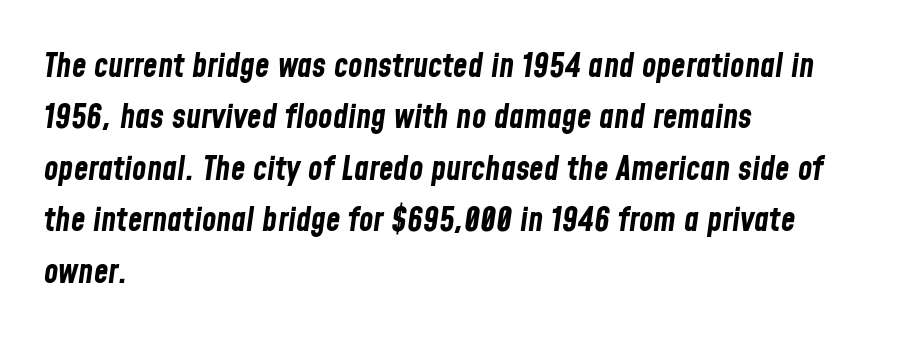
{"italic": "yes", "lean": "right", "slant_degrees": 8, "bold": "yes", "weight": "bold", "width": "condensed", "stroke_contrast": "low", "x_height": "medium", "monospaced": "no", "underline": "no", "align": "left", "line_spacing": "normal", "line_spacing_ratio": 1.56, "letter_spacing": "normal", "letter_spacing_em": 0.0, "glyph_px": 33}
